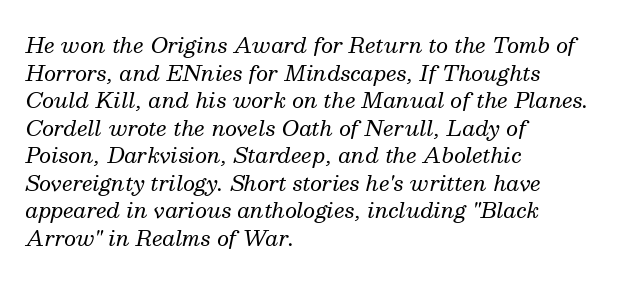
Q: Is the text bold? A: No.
Q: Is the text italic (slanted)? A: Yes, it leans right by about 13 degrees.
Q: Is the text underlined? A: No.
Q: How is the paragraph aligned? A: Left-aligned.
Q: Is the spacing between letters normal or unusually wide? A: Normal.
Q: Is the spacing between lines tight, normal or loose? A: Normal.
